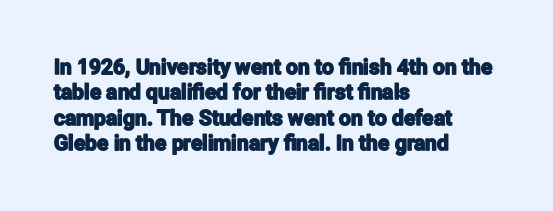
Short and long lines alike share a common starting point at left. Letters rest on an invisible, unmarked baseline. No extra tracking has been applied to these lines. Is there any slant? The stems are plumb.
